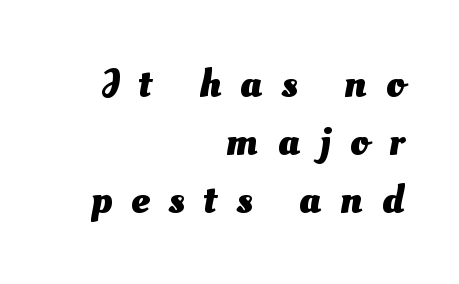
Q: Is the text bold? A: Yes.
Q: Is the typeface a serif or a sans-serif typeface? A: Sans-serif.
Q: Is the text underlined? A: No.
Q: How is the paragraph aligned? A: Right-aligned.
Q: Is the spacing between letters normal or unusually wide? A: Unusually wide.
Q: Is the spacing between lines tight, normal or loose? A: Normal.
Q: Width (condensed, normal, or wide)? A: Normal.
Q: Stroke contrast? A: Medium.
Q: x-height? A: Small.
Q: Monospaced? A: No.
